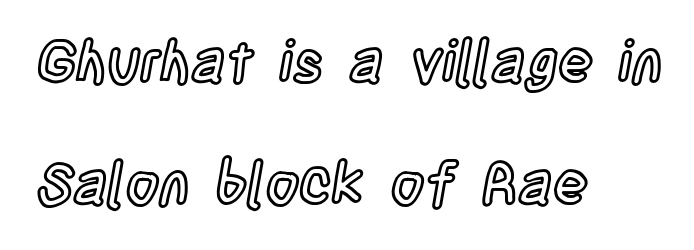
Q: Is the text italic (slanted)? A: Yes.
Q: Is the text underlined? A: No.
Q: How is the paragraph aligned? A: Left-aligned.
Q: Is the spacing between letters normal or unusually wide? A: Normal.
Q: Is the spacing between lines tight, normal or loose? A: Loose.
Q: Width (condensed, normal, or wide)? A: Condensed.
Q: x-height? A: Large.
Q: Monospaced? A: No.
